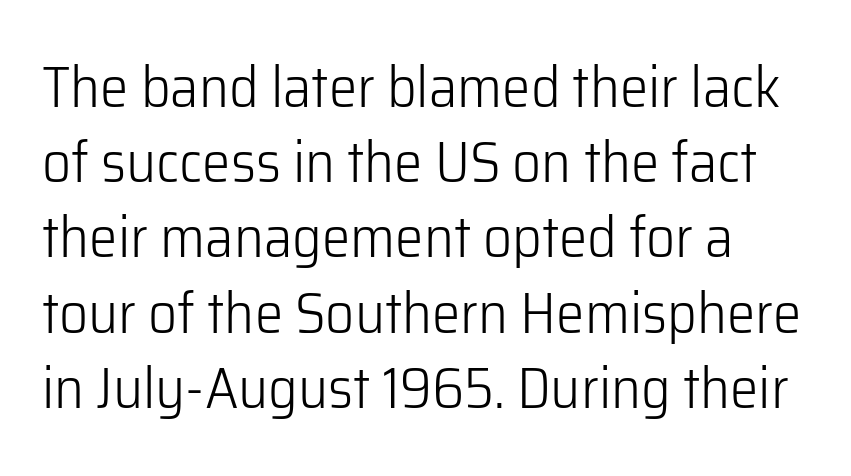
Q: Is the text bold? A: No.
Q: Is the text italic (slanted)? A: No, it is upright.
Q: Is the typeface a serif or a sans-serif typeface? A: Sans-serif.
Q: Is the text underlined? A: No.
Q: Is the spacing between letters normal or unusually wide? A: Normal.
Q: Is the spacing between lines tight, normal or loose? A: Normal.
Q: Width (condensed, normal, or wide)? A: Normal.
Q: Stroke contrast? A: Low.
Q: x-height? A: Medium.
Q: Monospaced? A: No.
